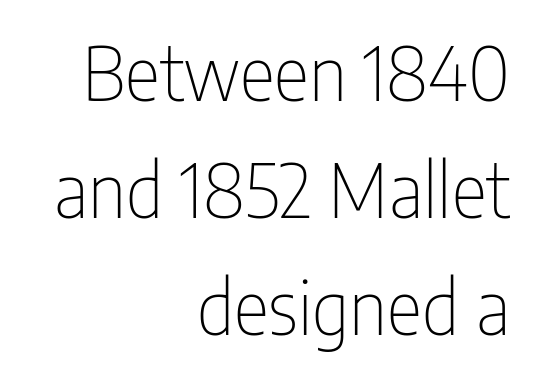
Q: Is the text bold? A: No.
Q: Is the text italic (slanted)? A: No, it is upright.
Q: Is the typeface a serif or a sans-serif typeface? A: Sans-serif.
Q: Is the text underlined? A: No.
Q: How is the paragraph aligned? A: Right-aligned.
Q: Is the spacing between letters normal or unusually wide? A: Normal.
Q: Is the spacing between lines tight, normal or loose? A: Normal.
Q: Width (condensed, normal, or wide)? A: Condensed.
Q: Stroke contrast? A: Low.
Q: x-height? A: Medium.
Q: Monospaced? A: No.
